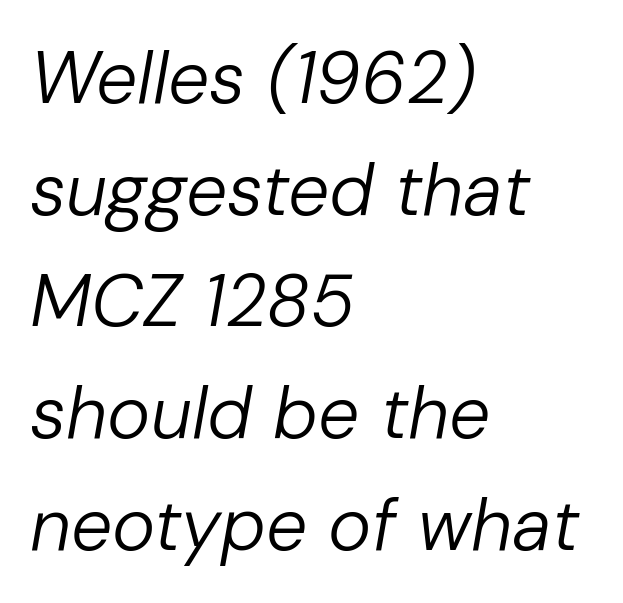
In terms of leading, this rendering sits right in the middle. Does the copy run flush right? No — it runs flush left. An italicized treatment has been applied to the whole sample. This rendering features lettering with no underline. This sample has the flowing, uneven cadence of proportional lettering. Spacing between characters is what you'd get straight out of the box.
